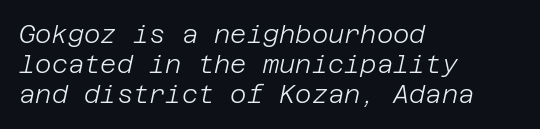
The image shows 25 px text type, italic (leaning right); set left-aligned, line spacing 1.21x, normal letter spacing, not underlined.
